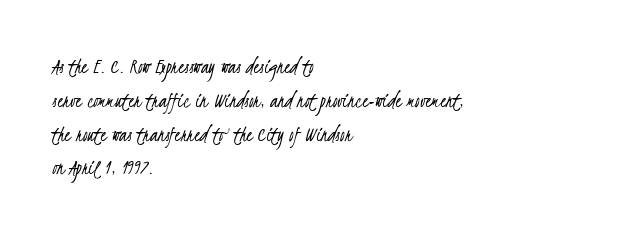
The zone under the glyphs is completely vacant. These lines keep a tight, regular rhythm from letter to letter. The cut favours lightness, reaching ordinary text weight at its darkest. These lines stack with their left ends in a neat column.
